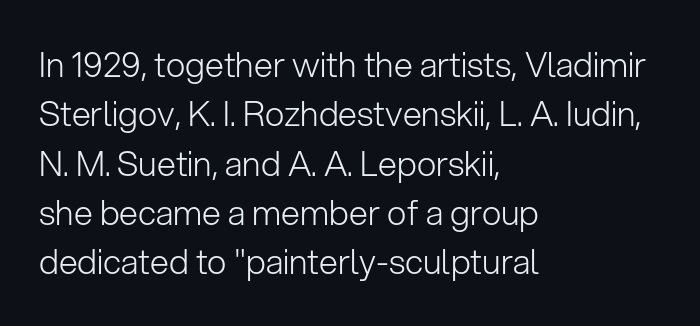
Q: Is the text bold? A: No.
Q: Is the text italic (slanted)? A: No, it is upright.
Q: Is the typeface a serif or a sans-serif typeface? A: Sans-serif.
Q: Is the text underlined? A: No.
Q: How is the paragraph aligned? A: Left-aligned.
Q: Is the spacing between letters normal or unusually wide? A: Normal.
Q: Is the spacing between lines tight, normal or loose? A: Normal.
Q: Width (condensed, normal, or wide)? A: Normal.
Q: Stroke contrast? A: Low.
Q: x-height? A: Medium.
Q: Monospaced? A: No.
